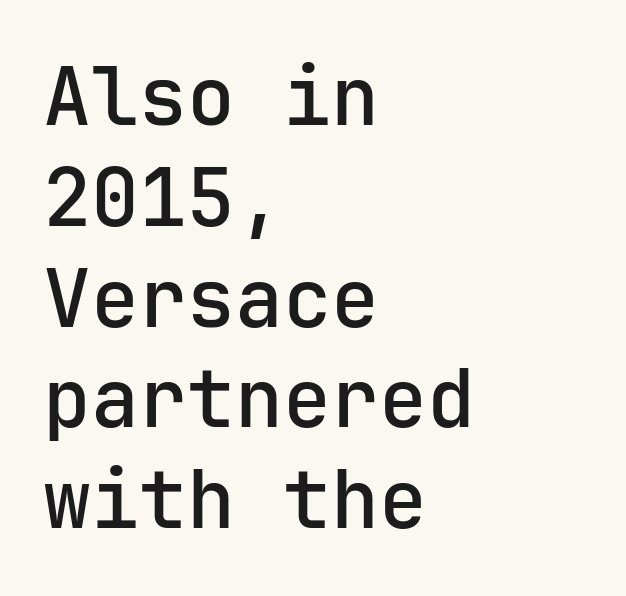
Q: Is the text bold? A: Semi-bold.
Q: Is the text italic (slanted)? A: No, it is upright.
Q: Is the typeface a serif or a sans-serif typeface? A: Sans-serif.
Q: Is the text underlined? A: No.
Q: How is the paragraph aligned? A: Left-aligned.
Q: Is the spacing between letters normal or unusually wide? A: Normal.
Q: Is the spacing between lines tight, normal or loose? A: Normal.
Q: Width (condensed, normal, or wide)? A: Normal.
Q: Stroke contrast? A: Low.
Q: x-height? A: Medium.
